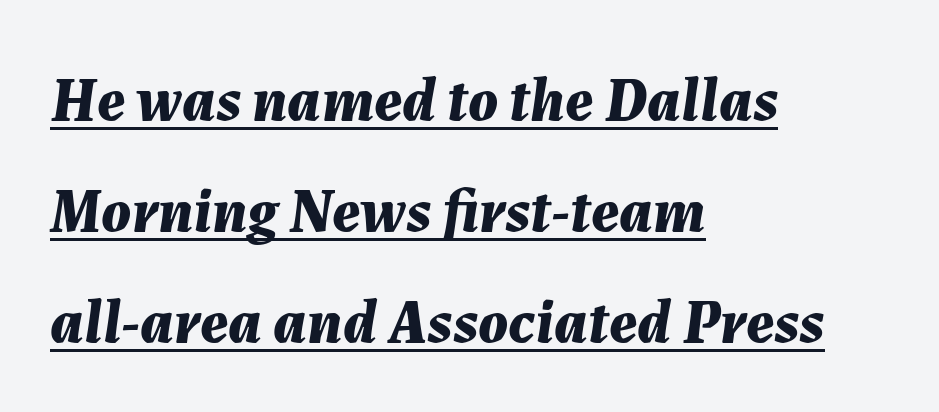
The image shows 62 px bold type, italic (leaning right); set left-aligned, line spacing 1.79x, normal letter spacing, underlined; medium stroke contrast and a medium x-height.
